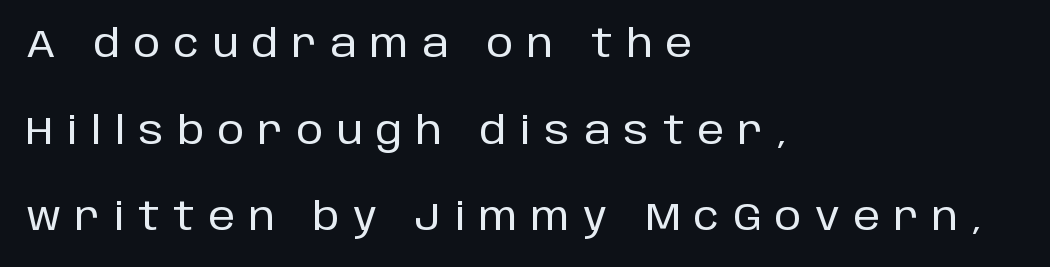
The image shows 38 px sans-serif type, upright; set left-aligned, loose line spacing (2.28x), unusually wide letter spacing (+0.36 em), not underlined; low stroke contrast and a large x-height.
